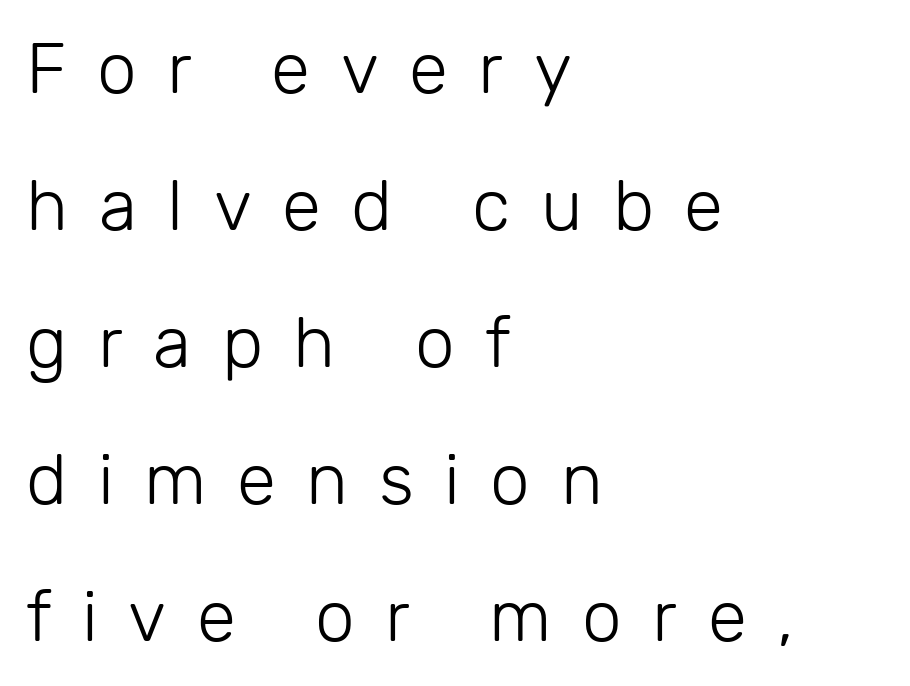
The image shows 71 px light sans-serif type, upright; set left-aligned, loose line spacing (1.93x), unusually wide letter spacing (+0.43 em), not underlined; low stroke contrast and a medium x-height.
